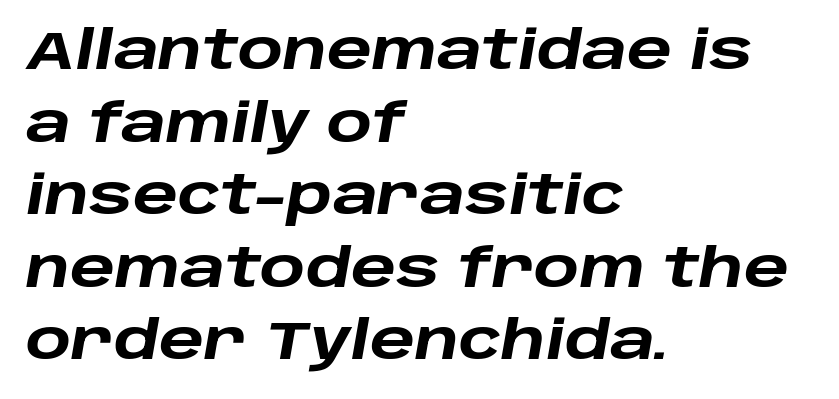
Q: Is the text bold? A: Yes.
Q: Is the text italic (slanted)? A: Yes, it leans right by about 10 degrees.
Q: Is the text underlined? A: No.
Q: How is the paragraph aligned? A: Left-aligned.
Q: Is the spacing between letters normal or unusually wide? A: Normal.
Q: Is the spacing between lines tight, normal or loose? A: Normal.
Q: Width (condensed, normal, or wide)? A: Wide.
Q: Stroke contrast? A: Low.
Q: x-height? A: Large.
Q: Monospaced? A: No.
